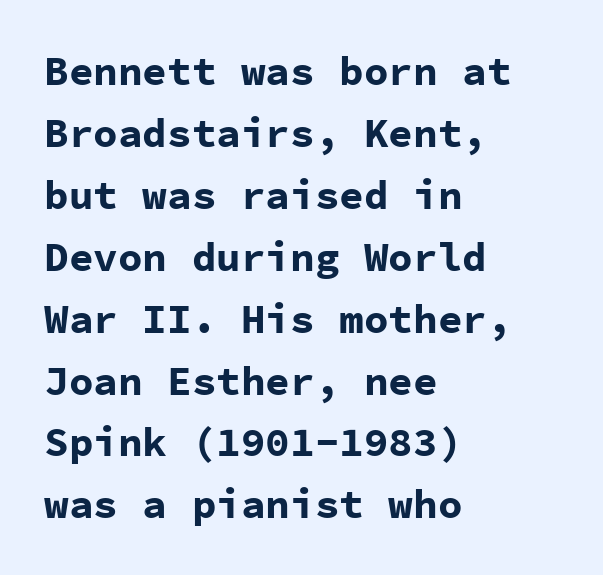
{"serif": "no", "italic": "no", "bold": "yes", "weight": "bold", "width": "normal", "stroke_contrast": "low", "x_height": "medium", "monospaced": "yes", "underline": "no", "align": "left", "line_spacing": "normal", "line_spacing_ratio": 1.51, "letter_spacing": "normal", "letter_spacing_em": 0.0, "glyph_px": 41}
